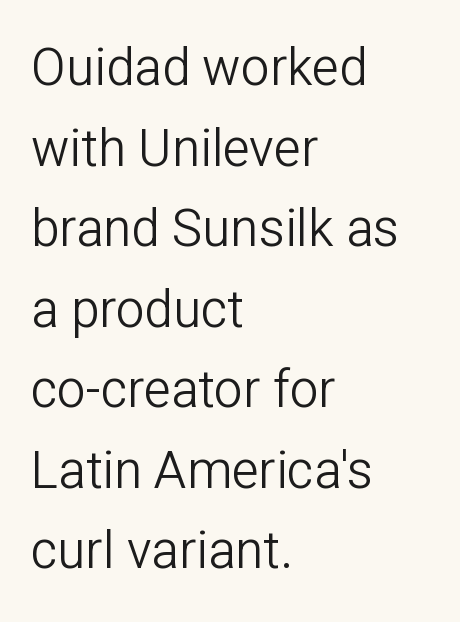
A normal amount of white space separates one row of letters from the next. The strip under each line holds only bare page. What kind of face is this? One without serifs — a sans. Unbolded letterforms with no extra heft.
